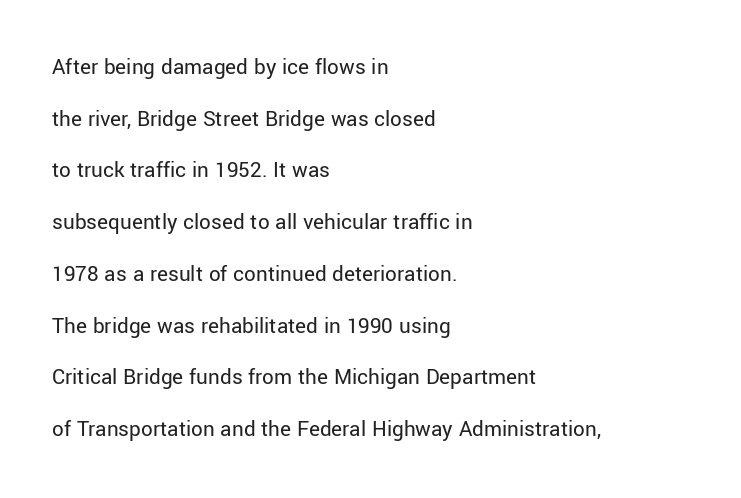
{"italic": "no", "bold": "no", "underline": "no", "align": "left", "line_spacing": "loose", "line_spacing_ratio": 2.25, "letter_spacing": "normal", "letter_spacing_em": 0.0, "glyph_px": 23}
